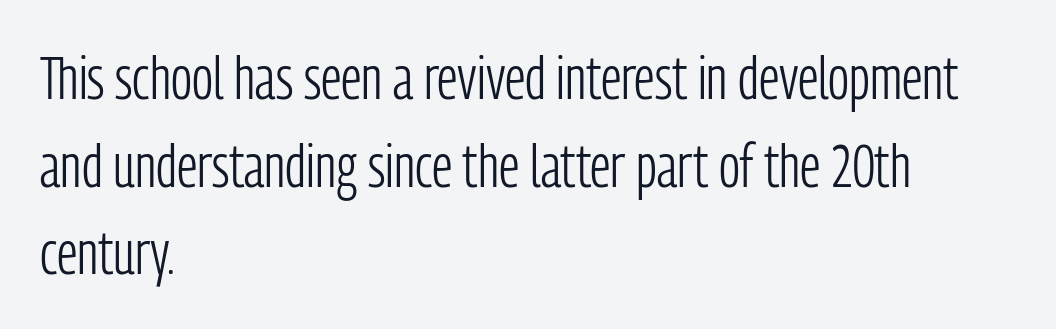
Q: Is the text bold? A: No.
Q: Is the text italic (slanted)? A: No, it is upright.
Q: Is the typeface a serif or a sans-serif typeface? A: Sans-serif.
Q: Is the text underlined? A: No.
Q: How is the paragraph aligned? A: Left-aligned.
Q: Is the spacing between letters normal or unusually wide? A: Normal.
Q: Is the spacing between lines tight, normal or loose? A: Normal.
Q: Width (condensed, normal, or wide)? A: Condensed.
Q: Stroke contrast? A: Low.
Q: x-height? A: Medium.
Q: Monospaced? A: No.
